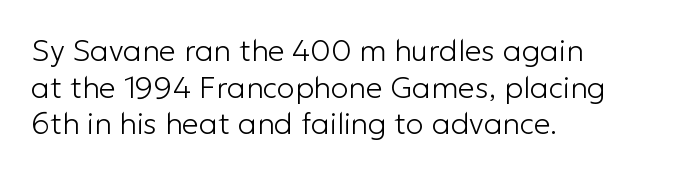
Classification — sans serif. Each letter keeps its own natural width here, so spacing adapts to shape. Check under the words: just untouched page. Observe the ordinary spacing: letters are neighbours, not strangers. This sample uses an upright cut, with every glyph sitting square on the baseline.
